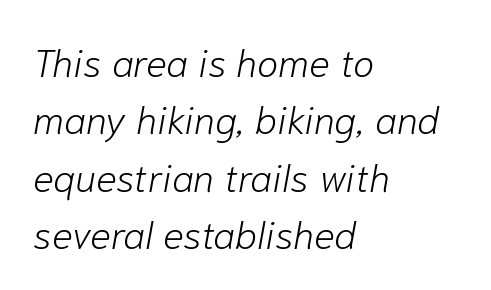
Here the glyphs are tracked normally, forming tight word shapes. Is the block centered? No — it sits flush against the left margin. The passage shown is typed in a proportional face where columns would drift. The lettering tilts uniformly, giving the passage an italic look. Check the space under the baseline: it is left empty. The block of text has a typical density, with ordinary space between rows.
